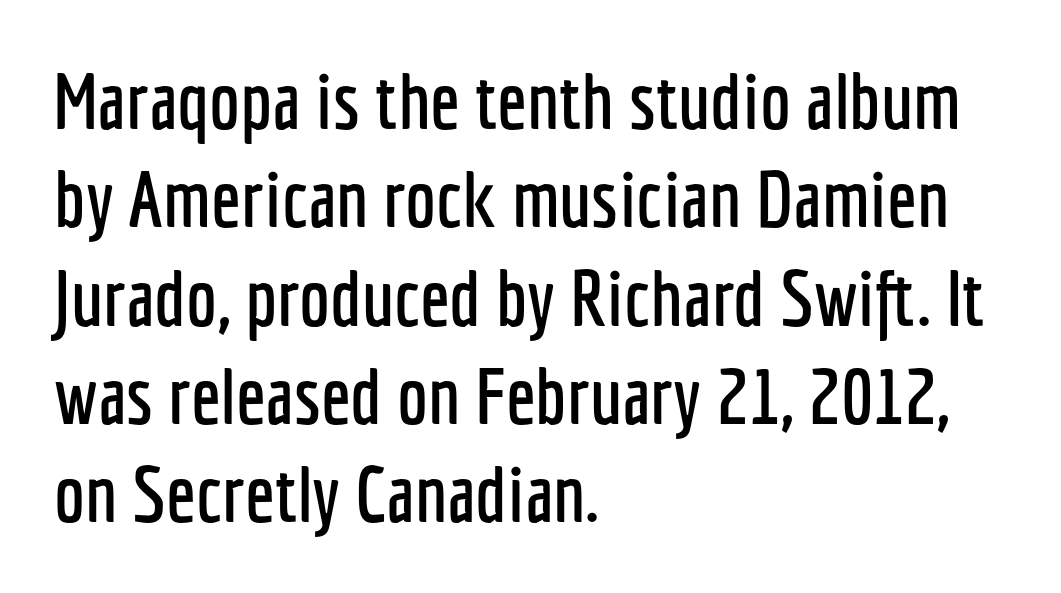
Q: Is the text italic (slanted)? A: No, it is upright.
Q: Is the typeface a serif or a sans-serif typeface? A: Sans-serif.
Q: Is the text underlined? A: No.
Q: How is the paragraph aligned? A: Left-aligned.
Q: Is the spacing between letters normal or unusually wide? A: Normal.
Q: Is the spacing between lines tight, normal or loose? A: Normal.
Q: Width (condensed, normal, or wide)? A: Condensed.
Q: Stroke contrast? A: Low.
Q: x-height? A: Medium.
Q: Monospaced? A: No.
